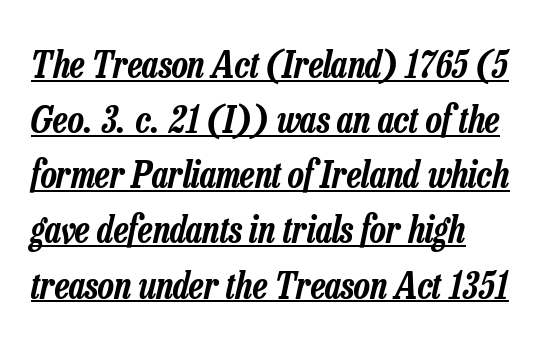
The image shows 37 px condensed type, italic (leaning right); set left-aligned, normal line spacing (1.49x), normal letter spacing, underlined; low stroke contrast and a medium x-height.
